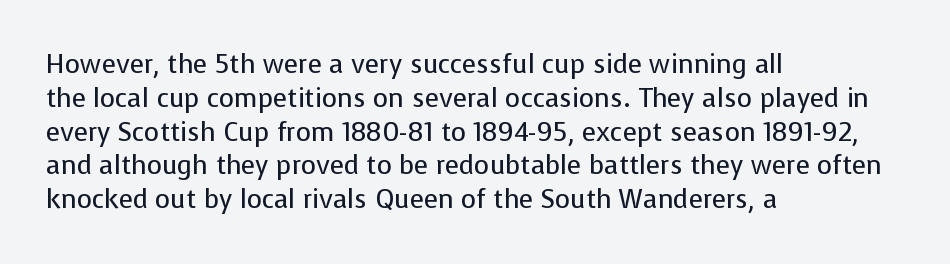
{"italic": "no", "bold": "no", "underline": "no", "align": "left", "line_spacing": "normal", "line_spacing_ratio": 1.3, "letter_spacing": "normal", "letter_spacing_em": 0.0, "glyph_px": 26}
